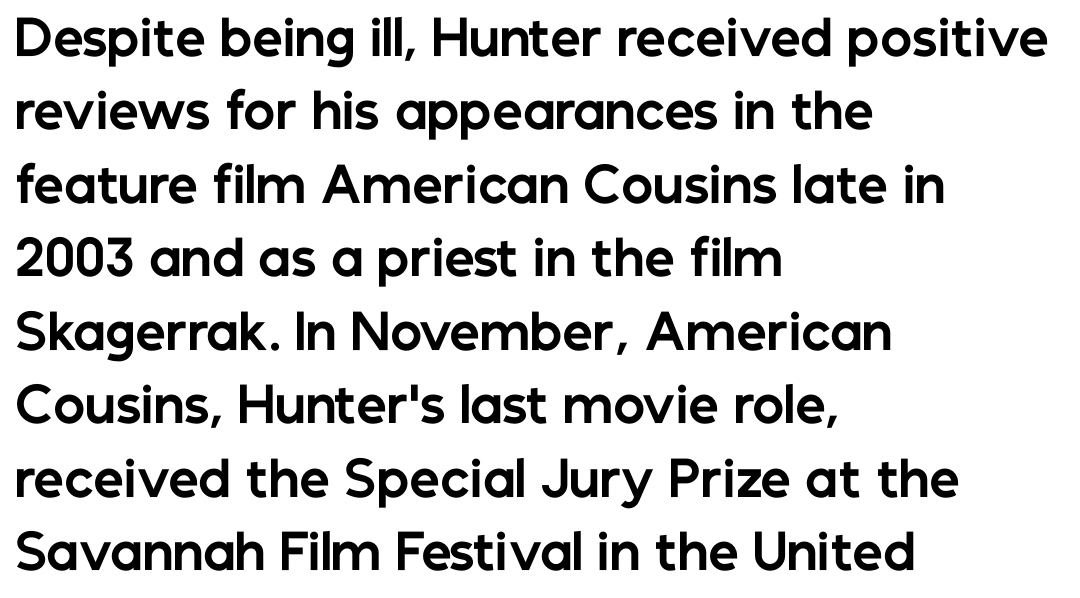
The image shows 48 px bold sans-serif type, upright; set left-aligned, normal line spacing (1.53x), normal letter spacing, not underlined; low stroke contrast and a medium x-height.
